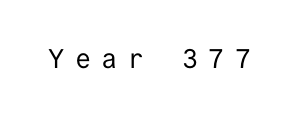
The image shows 27 px text type, upright; set unusually wide letter spacing (+0.39 em), not underlined.
